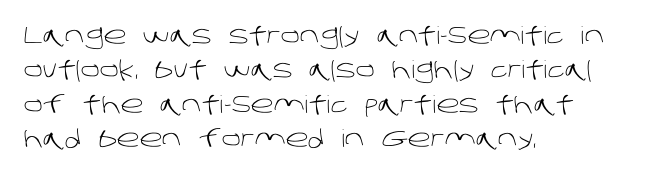
{"bold": "no", "underline": "no", "align": "left", "line_spacing": "normal", "line_spacing_ratio": 1.43, "letter_spacing": "normal", "letter_spacing_em": 0.0, "glyph_px": 24}
